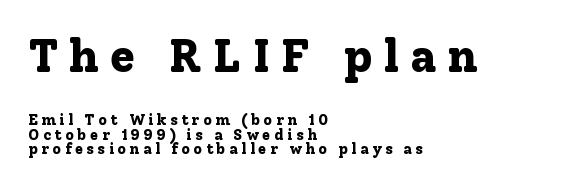
The image shows 46 px bold serif type, upright; set left-aligned, tight line spacing (0.98x), unusually wide letter spacing (+0.23 em), not underlined; the first (top) block is 3.07x larger; low stroke contrast and a medium x-height.
